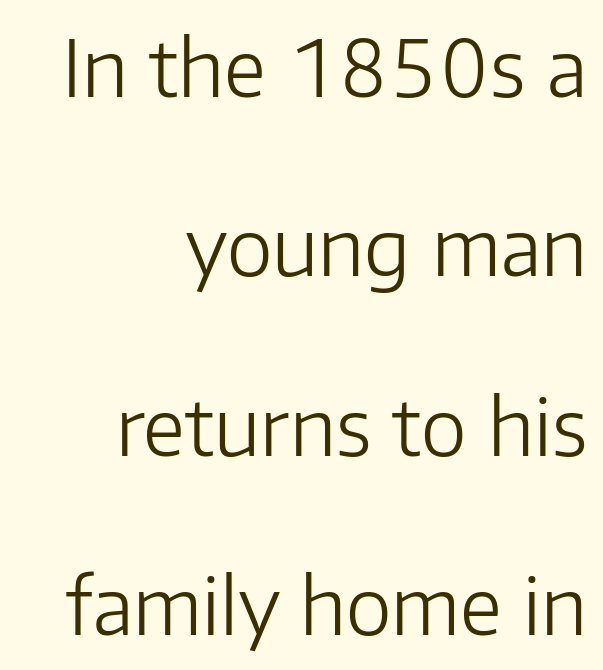
The passage shown is typed in a proportional face where columns would drift. A clean baseline with only descenders dipping below it. The text was rendered using a sans face with plain stroke endings. Honestly, the rows look like they've been pulled way apart. Does extra space separate the letters? No, they use regular spacing.
